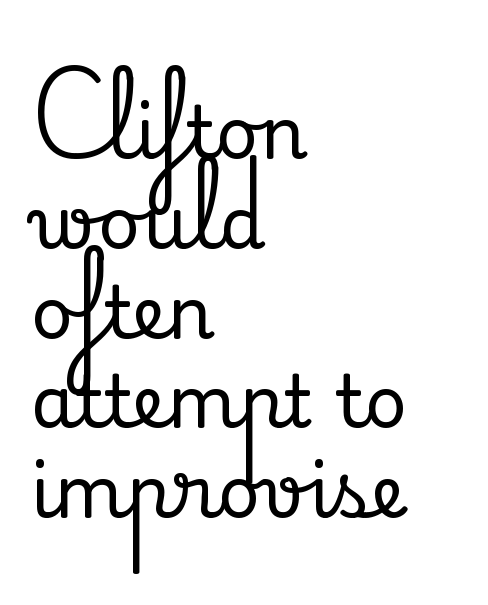
{"serif": "yes", "italic": "no", "width": "normal", "stroke_contrast": "medium", "x_height": "small", "monospaced": "no", "underline": "no", "align": "left", "line_spacing_ratio": 1.23, "letter_spacing": "normal", "letter_spacing_em": 0.0, "glyph_px": 73}
